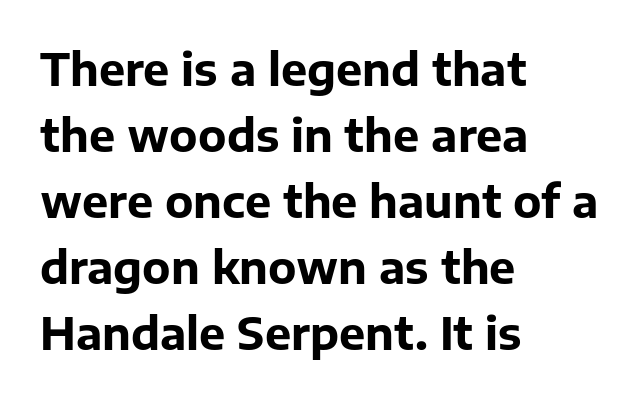
The image shows 44 px bold sans-serif type, upright; set left-aligned, normal line spacing (1.5x), normal letter spacing, not underlined; low stroke contrast and a medium x-height.
